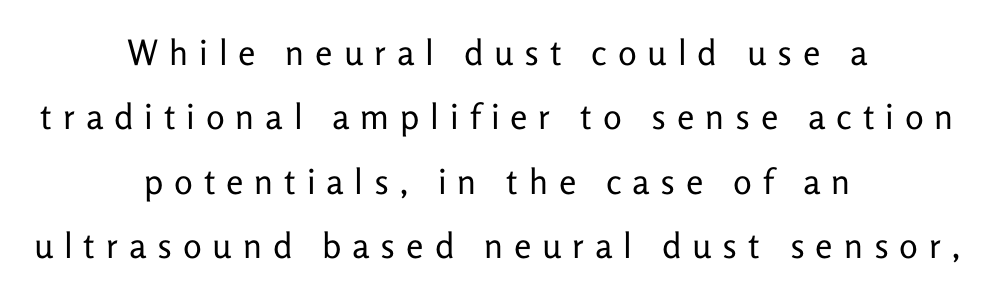
The image shows 35 px regular-weight sans-serif type, upright; set centered, line spacing 1.84x, unusually wide letter spacing (+0.31 em), not underlined; low stroke contrast and a medium x-height.
